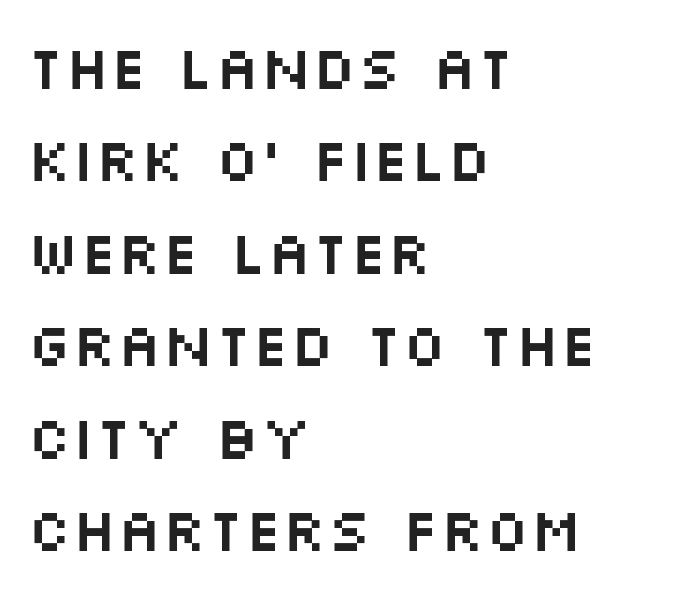
Q: Is the text italic (slanted)? A: No, it is upright.
Q: Is the typeface a serif or a sans-serif typeface? A: Sans-serif.
Q: Is the text underlined? A: No.
Q: How is the paragraph aligned? A: Left-aligned.
Q: Is the spacing between letters normal or unusually wide? A: Normal.
Q: Is the spacing between lines tight, normal or loose? A: Normal.
Q: Width (condensed, normal, or wide)? A: Wide.
Q: Stroke contrast? A: Medium.
Q: x-height? A: Large.
Q: Monospaced? A: No.
